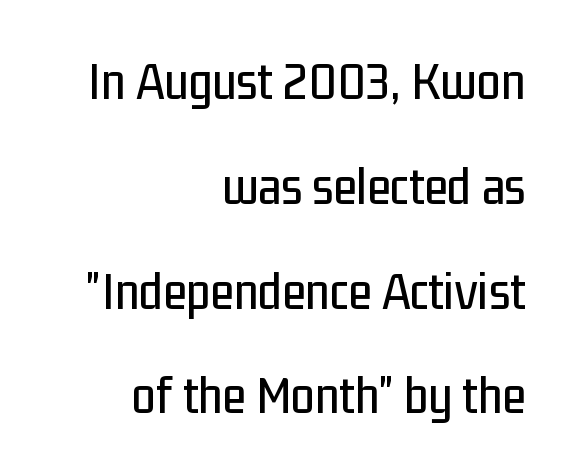
The image shows 54 px condensed sans-serif type, upright; set right-aligned, loose line spacing (1.94x), normal letter spacing, not underlined; low stroke contrast and a medium x-height.
